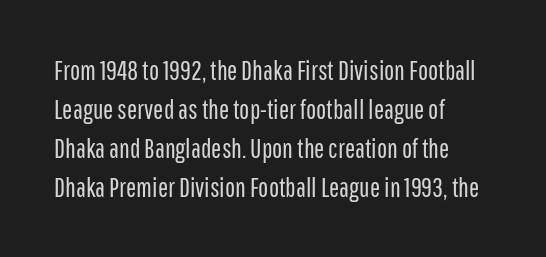
{"italic": "no", "bold": "no", "underline": "no", "align": "left", "line_spacing": "normal", "line_spacing_ratio": 1.44, "letter_spacing": "normal", "letter_spacing_em": 0.0, "glyph_px": 27}
